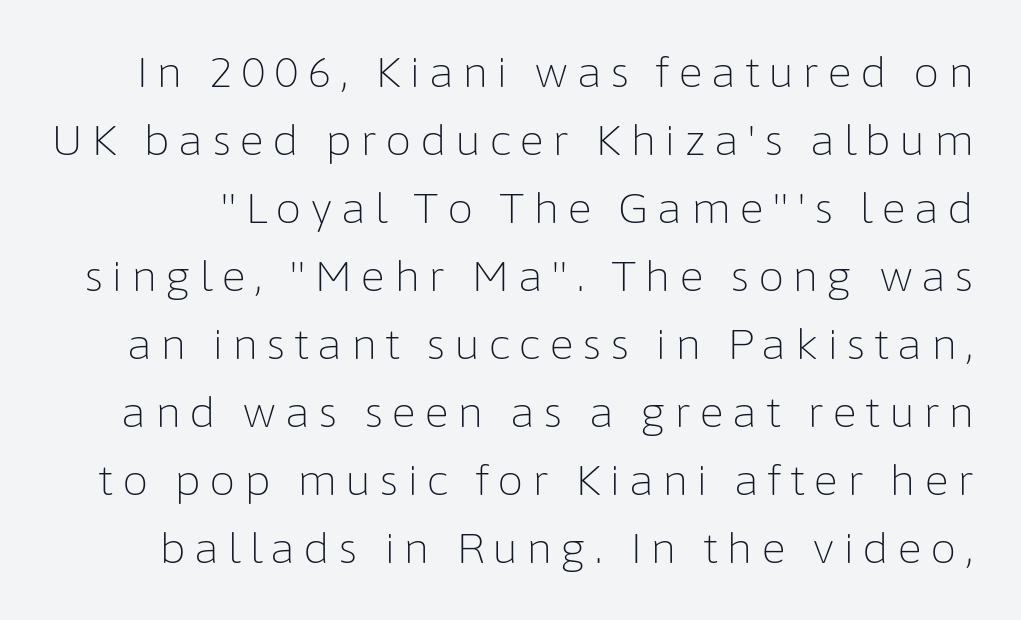
A clean baseline with only descenders dipping below it. Serifs: no, the terminals of the letterforms are clean. Think standard paragraph weight, or any step lighter than that. Compared with typical paragraphs, the rows here are spaced about the same. Does the lettering tilt? It doesn't — this is upright. Proportional: the letters do not fall into vertical columns.
